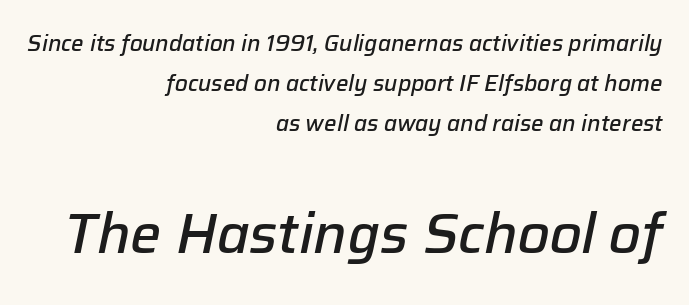
The image shows 55 px semibold type, italic (leaning right); set right-aligned, line spacing 1.82x, normal letter spacing, not underlined; the second (bottom) block is 2.5x larger; low stroke contrast and a medium x-height.
